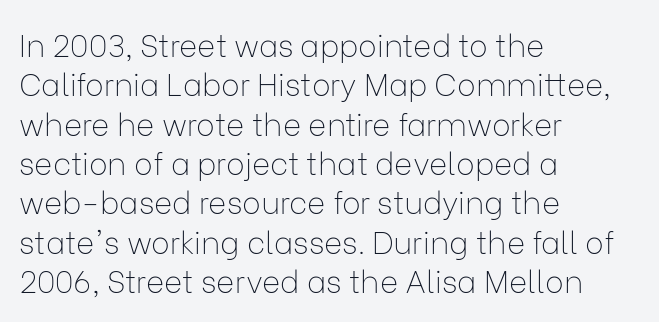
{"serif": "no", "italic": "no", "bold": "no", "weight": "thin", "width": "normal", "stroke_contrast": "low", "x_height": "medium", "monospaced": "no", "underline": "no", "align": "left", "line_spacing": "normal", "line_spacing_ratio": 1.27, "letter_spacing": "normal", "letter_spacing_em": 0.0, "glyph_px": 31}
